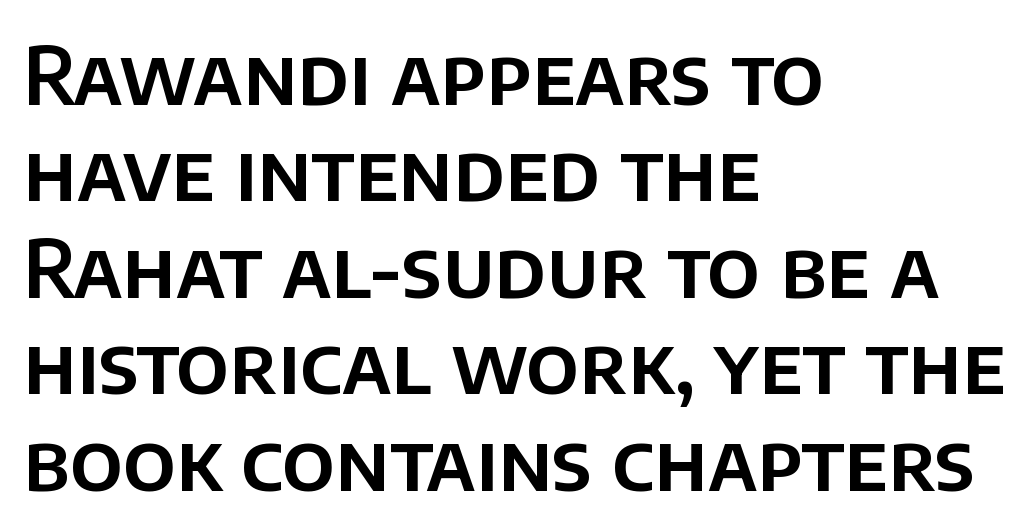
{"serif": "no", "italic": "no", "width": "normal", "stroke_contrast": "low", "x_height": "large", "monospaced": "no", "underline": "no", "align": "left", "line_spacing_ratio": 1.22, "letter_spacing": "normal", "letter_spacing_em": 0.0, "glyph_px": 79}
